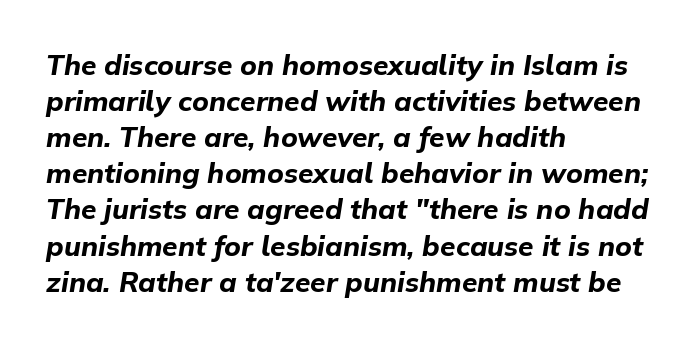
{"italic": "yes", "lean": "right", "slant_degrees": 9, "bold": "yes", "weight": "bold", "width": "normal", "stroke_contrast": "low", "x_height": "medium", "monospaced": "no", "underline": "no", "align": "left", "line_spacing": "normal", "line_spacing_ratio": 1.29, "letter_spacing": "normal", "letter_spacing_em": 0.0, "glyph_px": 28}
